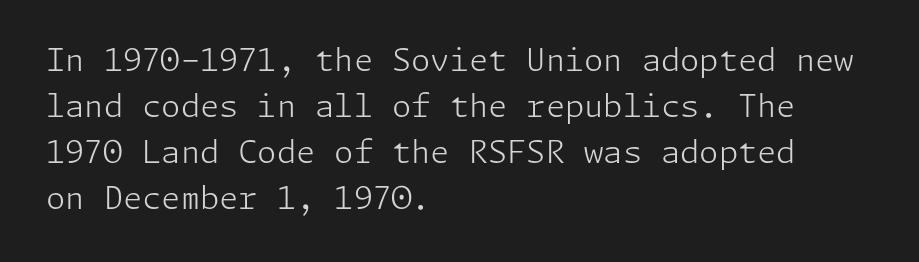
The image shows 31 px light sans-serif type, upright; set left-aligned, normal line spacing (1.48x), normal letter spacing, not underlined; low stroke contrast and a medium x-height.
